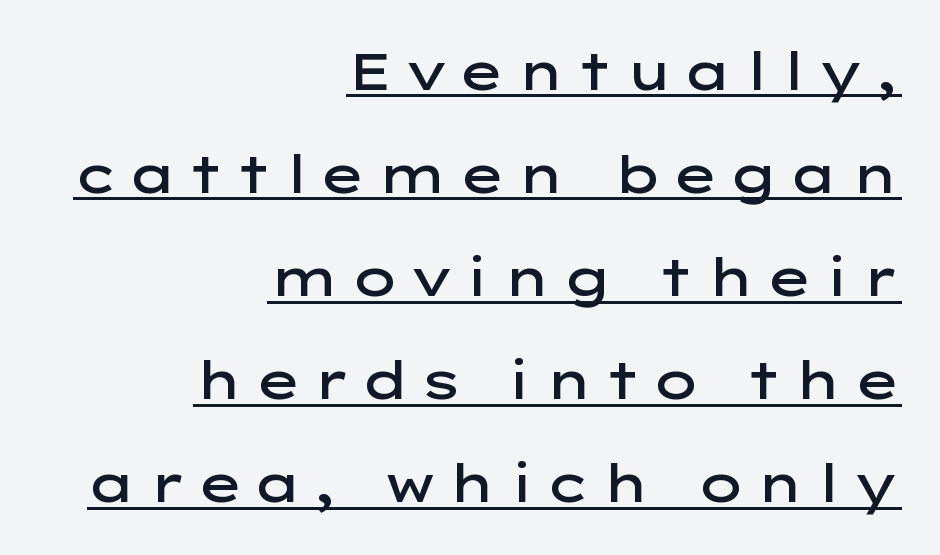
This sample carries an underscore along the baseline area. The setting favours the right margin, as signatures and pull-quotes sometimes do. Looks like regular typesetting: each glyph gets only the width it needs. What kind of face is this? One without serifs — a sans. Is there much room between lines? Yes — plenty of vertical air separates them.
